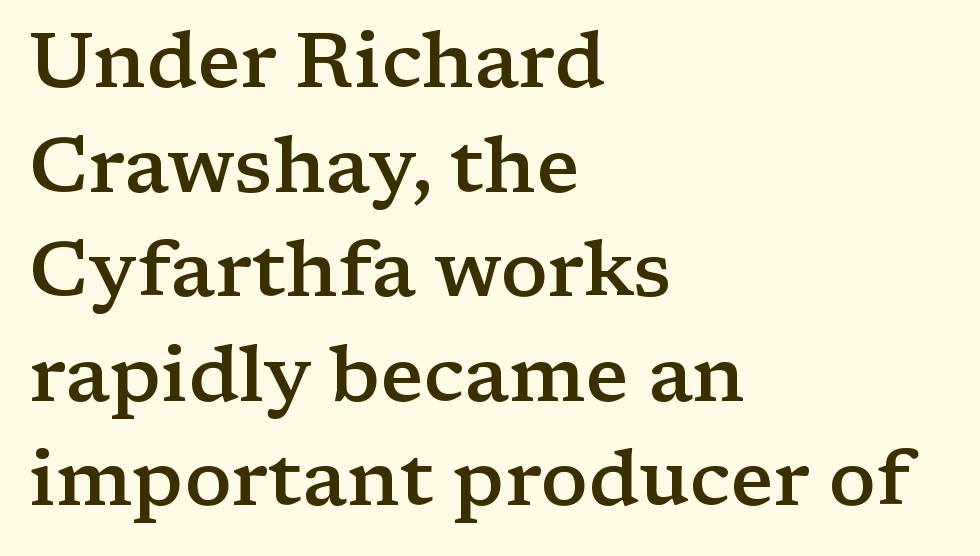
Q: Is the text bold? A: Semi-bold.
Q: Is the text italic (slanted)? A: No, it is upright.
Q: Is the typeface a serif or a sans-serif typeface? A: Serif.
Q: Is the text underlined? A: No.
Q: How is the paragraph aligned? A: Left-aligned.
Q: Is the spacing between letters normal or unusually wide? A: Normal.
Q: Is the spacing between lines tight, normal or loose? A: Normal.
Q: Width (condensed, normal, or wide)? A: Wide.
Q: Stroke contrast? A: Low.
Q: x-height? A: Medium.
Q: Monospaced? A: No.
